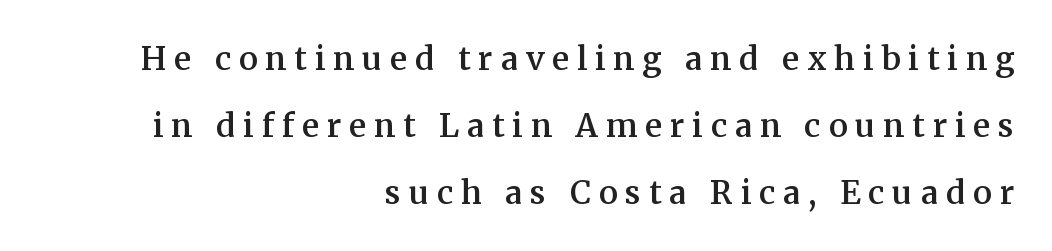
Q: Is the text bold? A: Semi-bold.
Q: Is the text italic (slanted)? A: No, it is upright.
Q: Is the typeface a serif or a sans-serif typeface? A: Serif.
Q: Is the text underlined? A: No.
Q: How is the paragraph aligned? A: Right-aligned.
Q: Is the spacing between letters normal or unusually wide? A: Unusually wide.
Q: Is the spacing between lines tight, normal or loose? A: Loose.
Q: Width (condensed, normal, or wide)? A: Normal.
Q: Stroke contrast? A: Medium.
Q: x-height? A: Medium.
Q: Monospaced? A: No.
